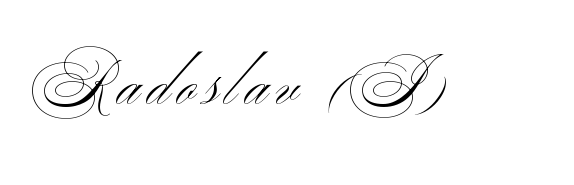
Q: Is the text bold? A: No.
Q: Is the text italic (slanted)? A: Yes.
Q: Is the typeface a serif or a sans-serif typeface? A: Sans-serif.
Q: Is the text underlined? A: No.
Q: Width (condensed, normal, or wide)? A: Wide.
Q: Stroke contrast? A: Medium.
Q: x-height? A: Small.
Q: Monospaced? A: No.
